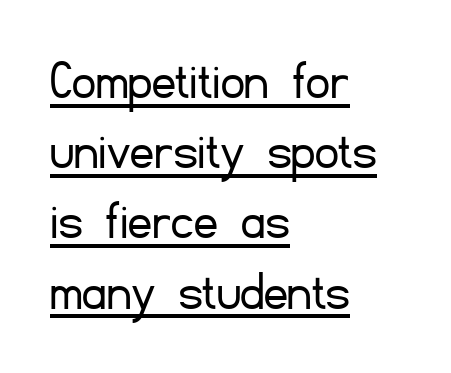
Q: Is the text bold? A: No.
Q: Is the text italic (slanted)? A: No, it is upright.
Q: Is the typeface a serif or a sans-serif typeface? A: Sans-serif.
Q: Is the text underlined? A: Yes.
Q: How is the paragraph aligned? A: Left-aligned.
Q: Is the spacing between letters normal or unusually wide? A: Normal.
Q: Width (condensed, normal, or wide)? A: Normal.
Q: Stroke contrast? A: Low.
Q: x-height? A: Small.
Q: Monospaced? A: No.
